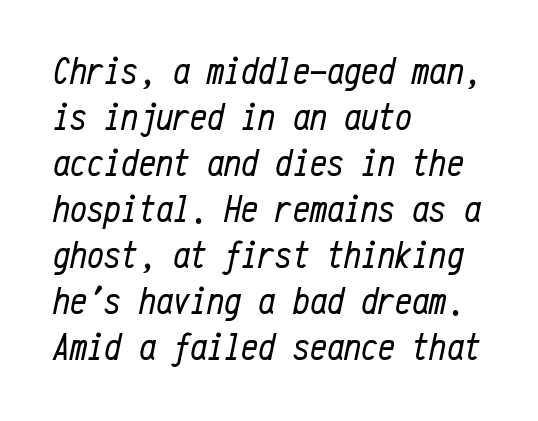
{"italic": "yes", "lean": "right", "slant_degrees": 12, "bold": "no", "weight": "regular", "width": "condensed", "stroke_contrast": "low", "x_height": "medium", "monospaced": "yes", "underline": "no", "align": "left", "line_spacing_ratio": 1.21, "letter_spacing": "normal", "letter_spacing_em": 0.0, "glyph_px": 38}
